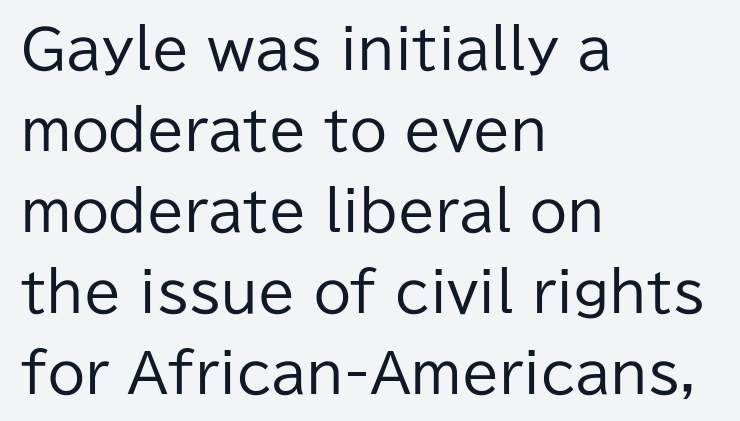
Q: Is the text bold? A: No.
Q: Is the text italic (slanted)? A: No, it is upright.
Q: Is the typeface a serif or a sans-serif typeface? A: Sans-serif.
Q: Is the text underlined? A: No.
Q: How is the paragraph aligned? A: Left-aligned.
Q: Is the spacing between letters normal or unusually wide? A: Normal.
Q: Is the spacing between lines tight, normal or loose? A: Normal.
Q: Width (condensed, normal, or wide)? A: Normal.
Q: Stroke contrast? A: Low.
Q: x-height? A: Medium.
Q: Monospaced? A: No.
